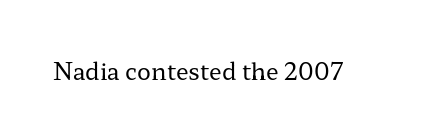
Q: Is the text bold? A: No.
Q: Is the text italic (slanted)? A: No, it is upright.
Q: Is the text underlined? A: No.
Q: Is the spacing between letters normal or unusually wide? A: Normal.
